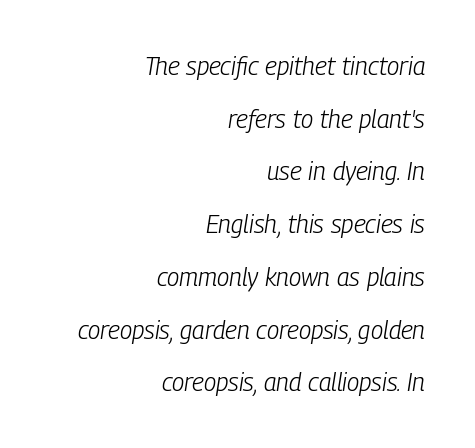
The image shows 25 px text type, italic (leaning right); set right-aligned, loose line spacing (2.11x), normal letter spacing, not underlined.
